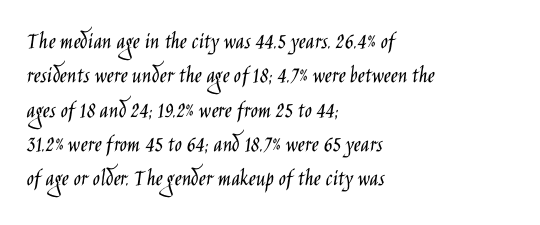
The image shows 24 px text type; set left-aligned, normal line spacing (1.43x), normal letter spacing, not underlined.
